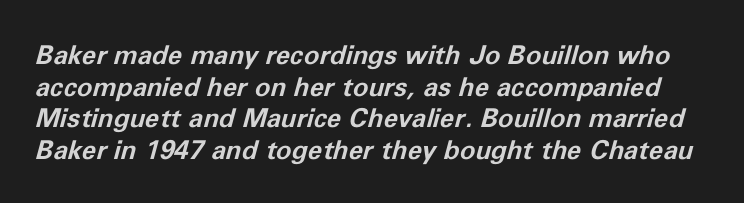
{"italic": "yes", "lean": "right", "slant_degrees": 11, "bold": "yes", "underline": "no", "line_spacing_ratio": 1.22, "letter_spacing": "normal", "letter_spacing_em": 0.0, "glyph_px": 26}
